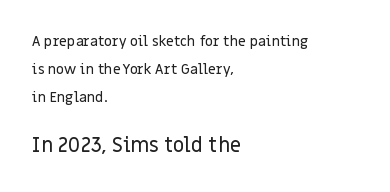
{"italic": "no", "underline": "no", "align": "left", "line_spacing": "loose", "line_spacing_ratio": 2.01, "letter_spacing": "normal", "letter_spacing_em": 0.0, "larger_block": "second", "size_ratio": 1.43, "glyph_px": 20}
